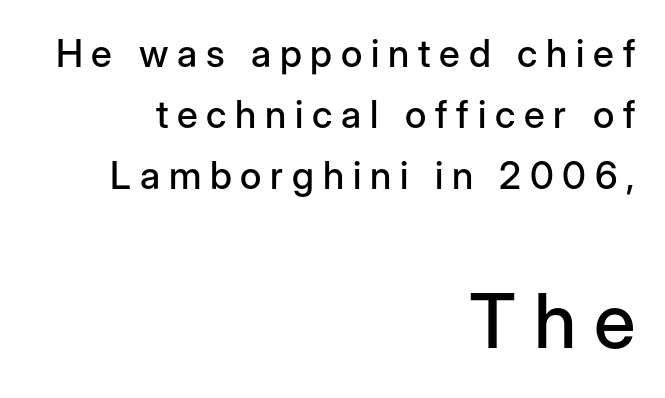
Q: Is the text italic (slanted)? A: No, it is upright.
Q: Is the typeface a serif or a sans-serif typeface? A: Sans-serif.
Q: Is the text underlined? A: No.
Q: How is the paragraph aligned? A: Right-aligned.
Q: Is the spacing between letters normal or unusually wide? A: Unusually wide.
Q: Is the spacing between lines tight, normal or loose? A: Normal.
Q: Which block of text is set in a larger size, the first (top) or the second (bottom)? A: The second (bottom) one.
Q: Width (condensed, normal, or wide)? A: Normal.
Q: Stroke contrast? A: Low.
Q: x-height? A: Medium.
Q: Monospaced? A: No.
